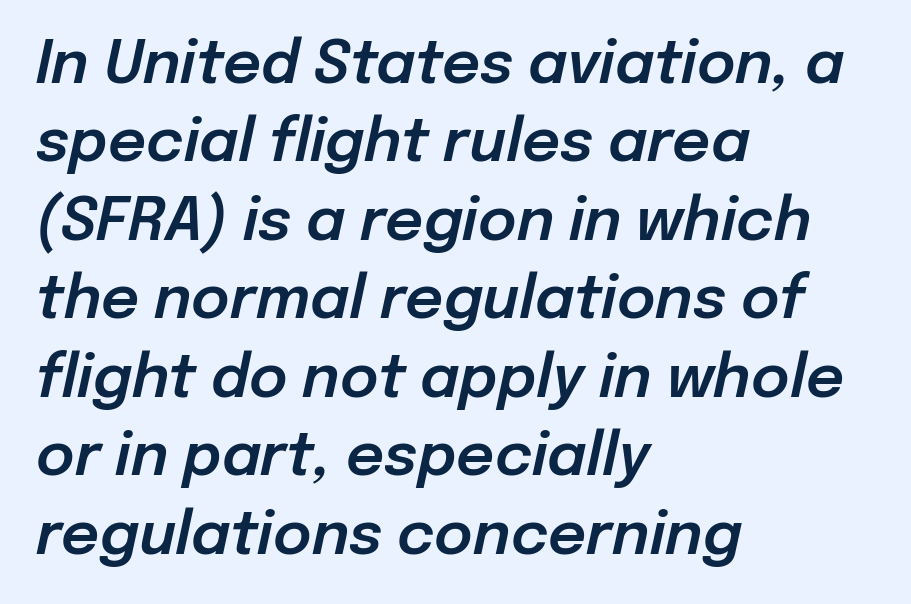
The image shows 59 px text type, italic (leaning right); set left-aligned, normal line spacing (1.33x), normal letter spacing, not underlined; low stroke contrast and a medium x-height.
